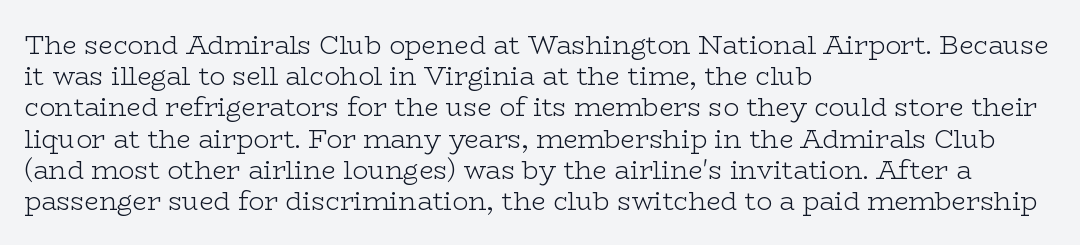
{"italic": "no", "bold": "no", "underline": "no", "align": "left", "line_spacing_ratio": 1.2, "letter_spacing": "normal", "letter_spacing_em": 0.0, "glyph_px": 26}
